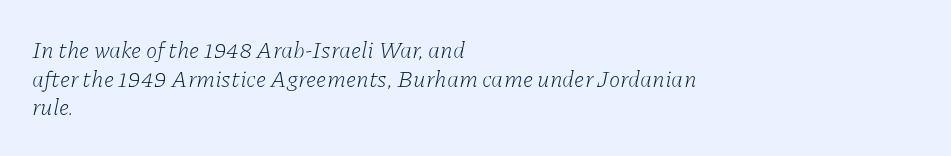
{"italic": "yes", "lean": "right", "slant_degrees": 11, "bold": "no", "underline": "no", "align": "left", "line_spacing": "normal", "line_spacing_ratio": 1.25, "letter_spacing": "normal", "letter_spacing_em": 0.0, "glyph_px": 23}
